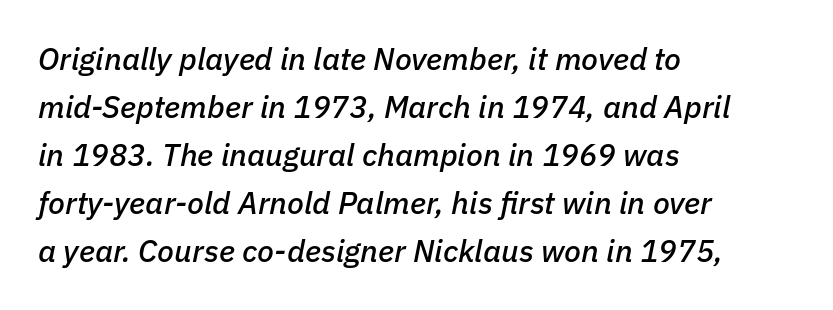
The image shows 31 px text type, italic (leaning right); set left-aligned, normal line spacing (1.55x), normal letter spacing, not underlined; low stroke contrast and a medium x-height.
